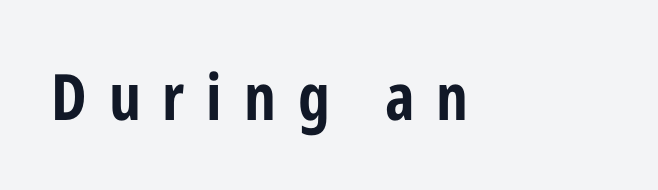
{"serif": "no", "italic": "no", "bold": "yes", "weight": "bold", "width": "condensed", "stroke_contrast": "low", "x_height": "medium", "monospaced": "no", "underline": "no", "letter_spacing": "wide", "letter_spacing_em": 0.34, "glyph_px": 64}
